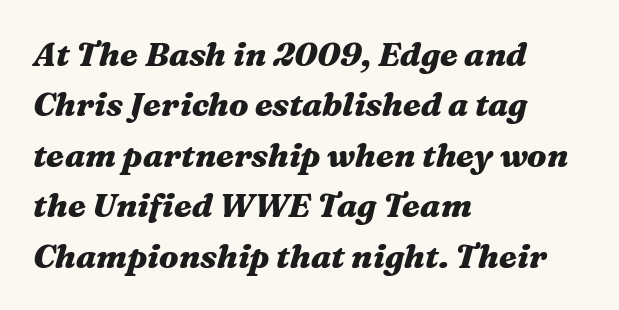
Q: Is the text bold? A: Yes.
Q: Is the text italic (slanted)? A: Yes, it leans right by about 16 degrees.
Q: Is the text underlined? A: No.
Q: How is the paragraph aligned? A: Left-aligned.
Q: Is the spacing between letters normal or unusually wide? A: Normal.
Q: Is the spacing between lines tight, normal or loose? A: Normal.
Q: Width (condensed, normal, or wide)? A: Wide.
Q: Stroke contrast? A: Medium.
Q: x-height? A: Medium.
Q: Monospaced? A: No.
